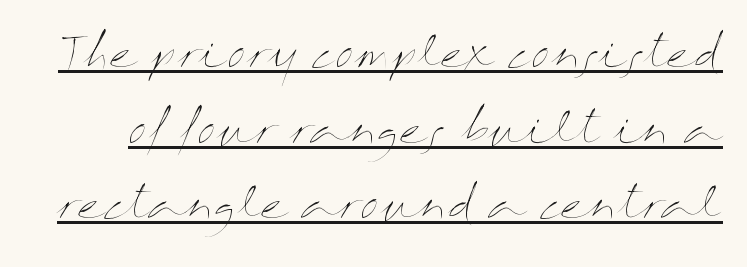
{"bold": "no", "weight": "thin", "width": "wide", "stroke_contrast": "medium", "x_height": "medium", "monospaced": "no", "underline": "yes", "line_spacing_ratio": 1.8, "letter_spacing": "normal", "letter_spacing_em": 0.0, "glyph_px": 42}
